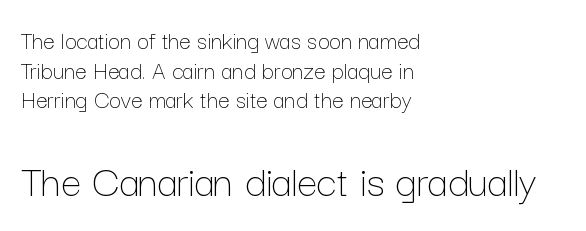
Q: Is the text bold? A: No.
Q: Is the text italic (slanted)? A: No, it is upright.
Q: Is the text underlined? A: No.
Q: How is the paragraph aligned? A: Left-aligned.
Q: Is the spacing between letters normal or unusually wide? A: Normal.
Q: Is the spacing between lines tight, normal or loose? A: Tight.
Q: Which block of text is set in a larger size, the first (top) or the second (bottom)? A: The second (bottom) one.
Q: Width (condensed, normal, or wide)? A: Normal.
Q: Stroke contrast? A: Low.
Q: x-height? A: Medium.
Q: Monospaced? A: No.
